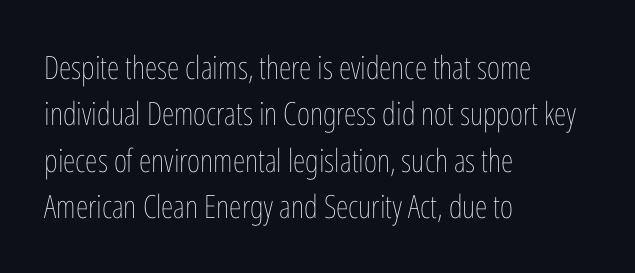
The font is comparable to plain body text, perhaps lighter. Descender tails drop into unmarked territory. Horizontal alignment here is leftward, the default for most running prose. These lines are rendered in a variable-pitch font. Honestly, the letter spacing is just normal — you wouldn't notice it.
